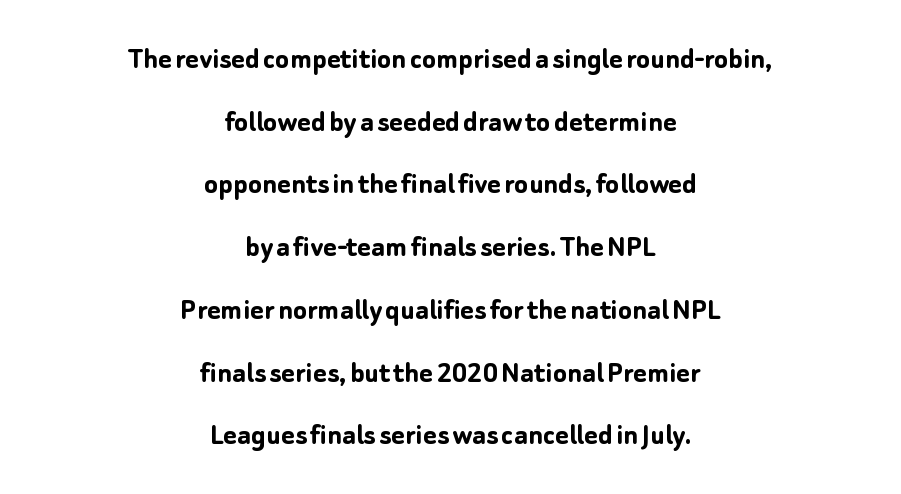
Q: Is the text bold? A: Yes.
Q: Is the text italic (slanted)? A: No, it is upright.
Q: Is the typeface a serif or a sans-serif typeface? A: Sans-serif.
Q: Is the text underlined? A: No.
Q: How is the paragraph aligned? A: Centered.
Q: Is the spacing between letters normal or unusually wide? A: Normal.
Q: Is the spacing between lines tight, normal or loose? A: Loose.
Q: Width (condensed, normal, or wide)? A: Normal.
Q: Stroke contrast? A: Low.
Q: x-height? A: Medium.
Q: Monospaced? A: No.
